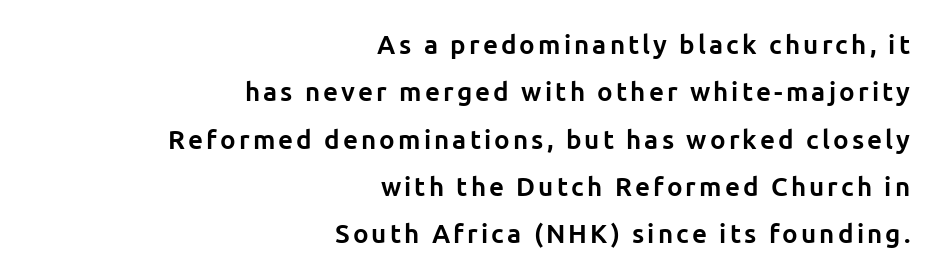
Its strokes are broad and dark, the hallmark of bold type. Caption: multi-line text, flush right, ragged left. The axis of the letterforms is exactly vertical. Quick note: underline off.
